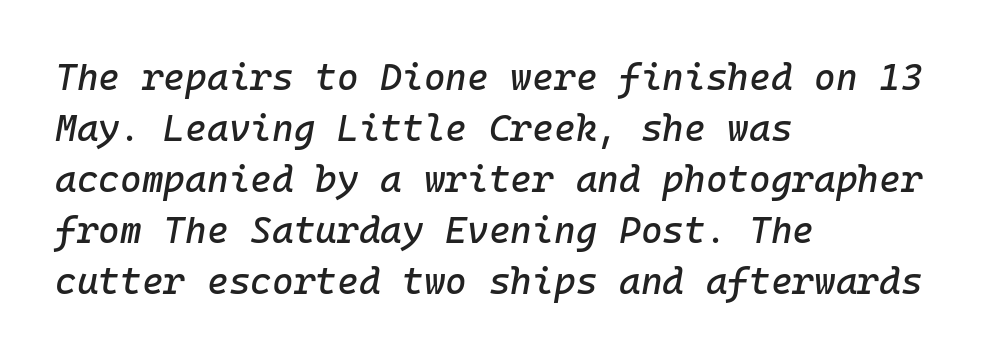
Q: Is the text italic (slanted)? A: Yes, it leans right by about 10 degrees.
Q: Is the text underlined? A: No.
Q: How is the paragraph aligned? A: Left-aligned.
Q: Is the spacing between letters normal or unusually wide? A: Normal.
Q: Is the spacing between lines tight, normal or loose? A: Normal.
Q: Width (condensed, normal, or wide)? A: Normal.
Q: Stroke contrast? A: Low.
Q: x-height? A: Medium.
Q: Monospaced? A: Yes.
